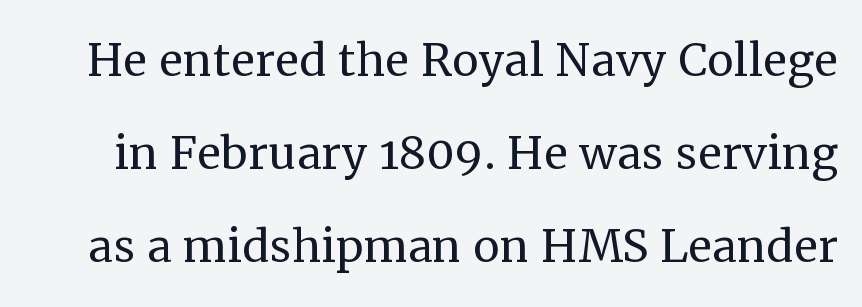
Notice how descenders clear the ascenders below comfortably — that's standard leading. A light-to-regular cut is what we see here. Descender tails drop into unmarked territory. The rendering keeps characters at their native spacing. Does the lettering tilt? It doesn't — this is upright. The letters carry serifs — small finishing strokes at the ends of their stems.
